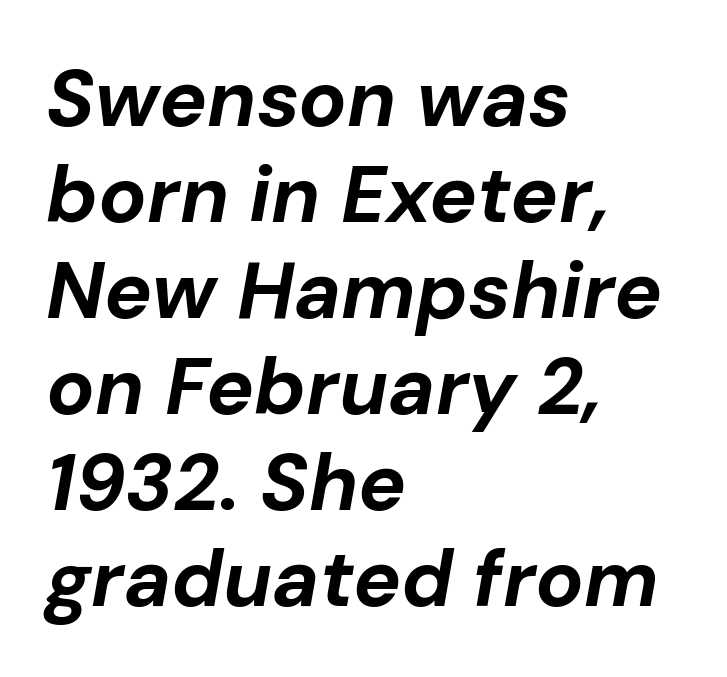
In terms of weight, the rendering is a true, heavy bold. Compared with typical body copy, the letter spacing here is the same. Rule under the text: the space is simply empty. Characters are canted at an angle relative to the baseline's perpendicular. The text block is weighted toward the left margin, trailing off unevenly rightward. Proportional: the letters do not fall into vertical columns.
